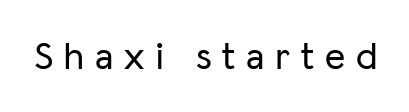
Q: Is the text italic (slanted)? A: No, it is upright.
Q: Is the typeface a serif or a sans-serif typeface? A: Sans-serif.
Q: Is the text underlined? A: No.
Q: Is the spacing between letters normal or unusually wide? A: Unusually wide.
Q: Width (condensed, normal, or wide)? A: Normal.
Q: Stroke contrast? A: Low.
Q: x-height? A: Medium.
Q: Monospaced? A: No.
